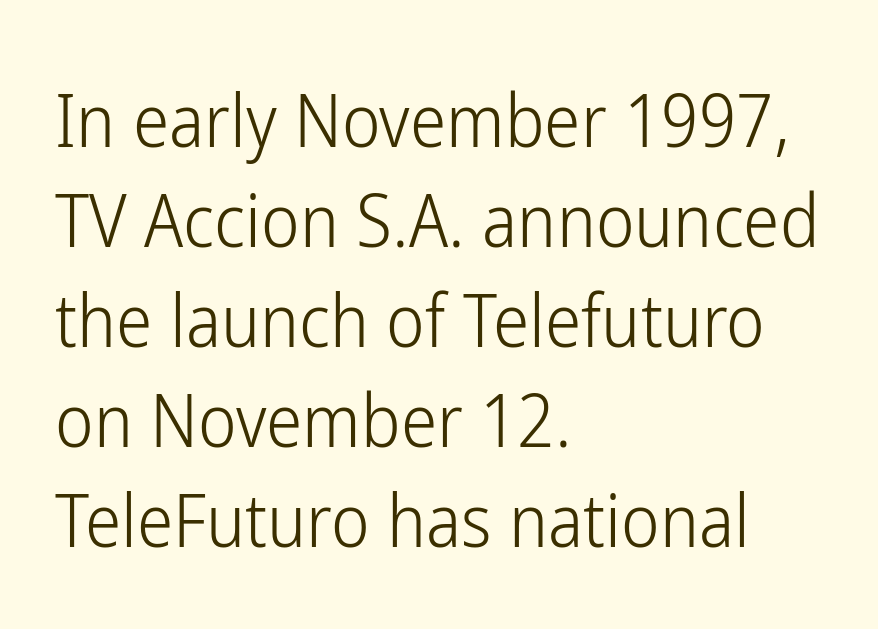
The image shows 73 px light, condensed sans-serif type, upright; set left-aligned, normal line spacing (1.37x), normal letter spacing, not underlined; low stroke contrast and a medium x-height.
